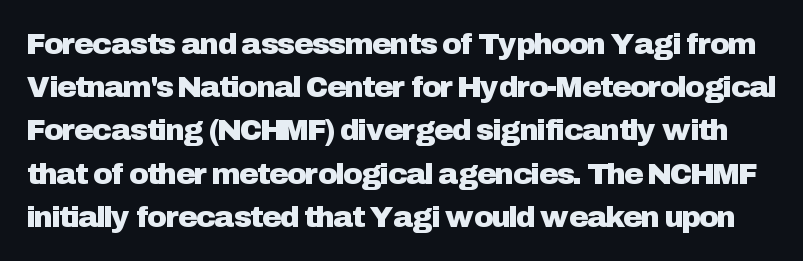
If you measured baseline to baseline, you'd find a middling distance. These lines are rendered in a variable-pitch font. Beneath every word, the page is bare. Tracking here is standard; glyphs follow each other at the usual distance.
